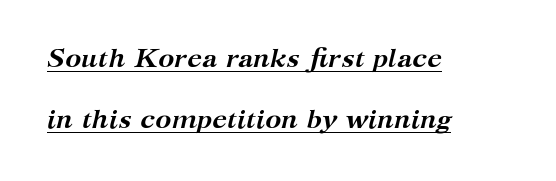
The image shows 27 px bold type, italic (leaning right); set left-aligned, loose line spacing (2.25x), normal letter spacing, underlined.
